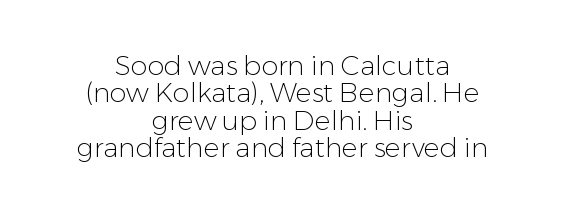
The area under the type is left untouched. The rendering uses a small line-height, squeezing the rows. On a weight scale, this lands at 450 or below. Is the letter spacing exaggerated? No — it looks like the ordinary default. The lines in this sample share a center point and differ in where they start and stop.
